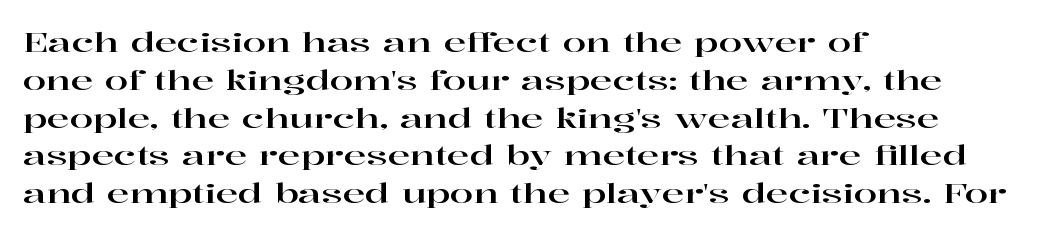
The image shows 27 px text type, upright; set left-aligned, normal line spacing (1.4x), normal letter spacing, not underlined.
